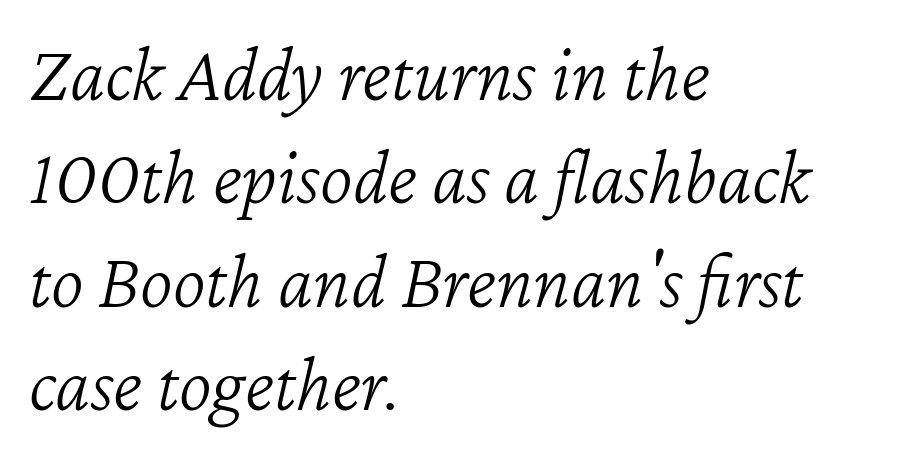
Is this a heavy cut? Hardly; it is regular or lighter. Think of a printed novel: that variable character pitch is what you see here. Descender tails drop into unmarked territory. Glyph-to-glyph distance matches everyday printed text.
